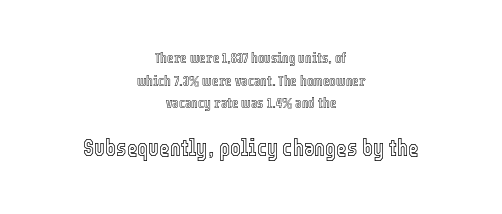
The image shows 23 px text type, upright; set centered, normal line spacing (1.62x), normal letter spacing, not underlined; the second (bottom) block is 1.64x larger.
